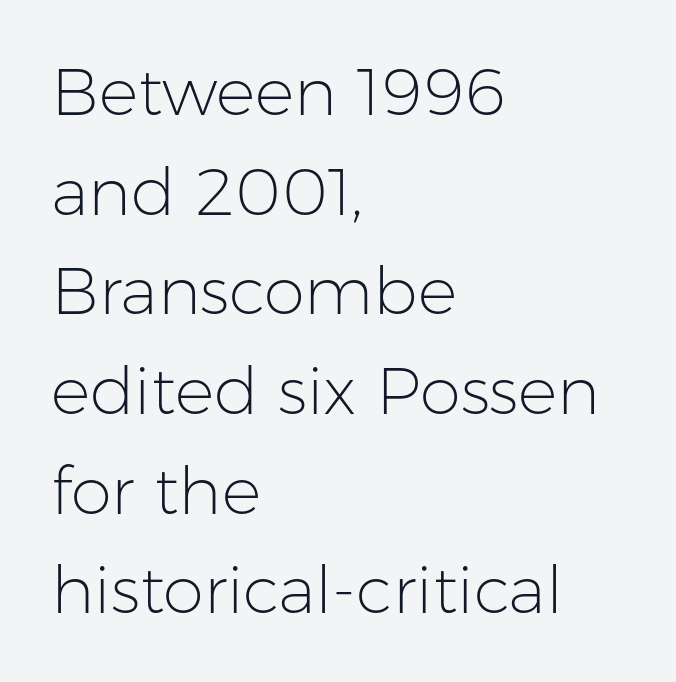
{"serif": "no", "italic": "no", "bold": "no", "weight": "light", "width": "normal", "stroke_contrast": "low", "x_height": "medium", "monospaced": "no", "underline": "no", "align": "left", "line_spacing": "normal", "line_spacing_ratio": 1.51, "letter_spacing": "normal", "letter_spacing_em": 0.0, "glyph_px": 66}
